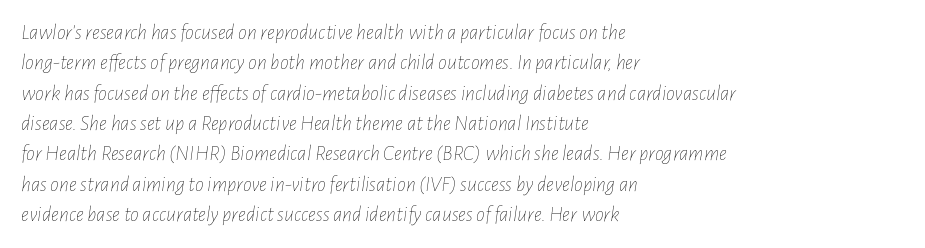
The image shows 22 px text type, italic (leaning right); set left-aligned, normal line spacing (1.38x), normal letter spacing, not underlined.
